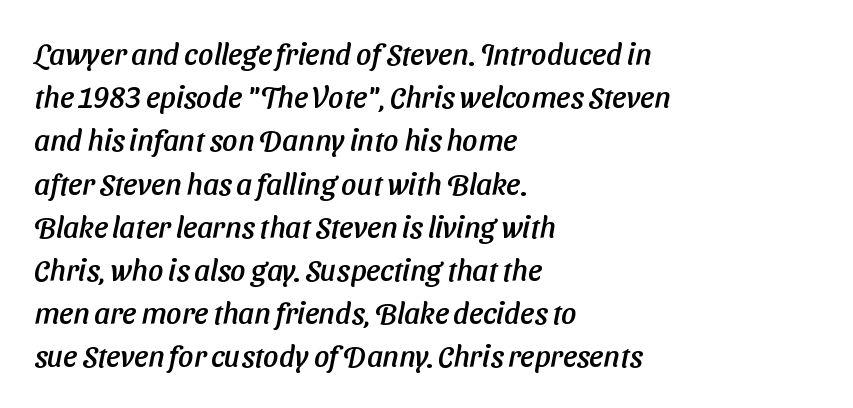
{"serif": "no", "width": "normal", "stroke_contrast": "low", "x_height": "medium", "monospaced": "no", "underline": "no", "align": "left", "line_spacing": "normal", "line_spacing_ratio": 1.44, "letter_spacing": "normal", "letter_spacing_em": 0.0, "glyph_px": 30}
